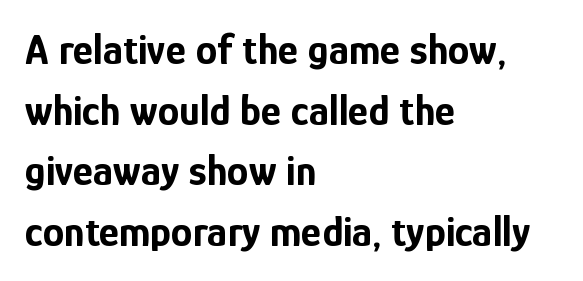
The axis of the letterforms is exactly vertical. Does extra space separate the letters? No, they use regular spacing. Pretty heavy lettering here — definitely bold. Alignment: flush left. Notice how descenders clear the ascenders below comfortably — that's standard leading. The words here are not underlined.
